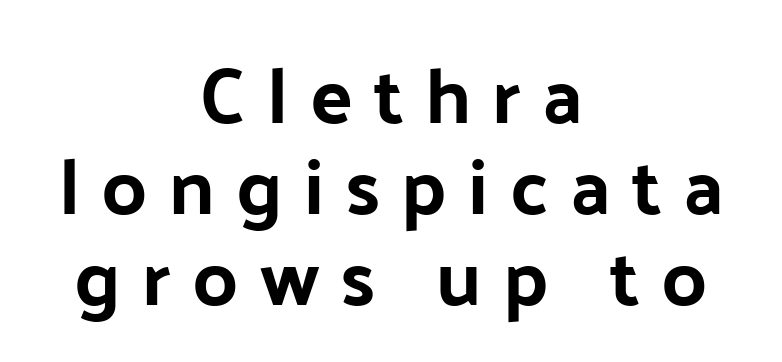
The image shows 79 px sans-serif type, upright; set centered, tight line spacing (1.15x), unusually wide letter spacing (+0.27 em), not underlined; low stroke contrast and a medium x-height.
